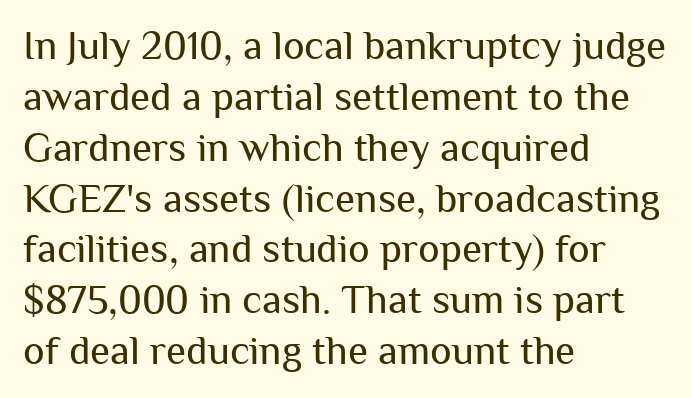
The image shows 41 px regular-weight sans-serif type, upright; set left-aligned, line spacing 1.24x, normal letter spacing, not underlined; medium stroke contrast and a medium x-height.
